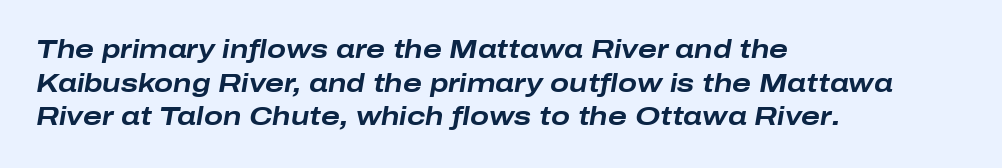
Caption: multi-line text, flush left, ragged right. Between one letter and the next there's only the usual sliver of space. A typesetter would call this leading conventional body-copy spacing. The strokes are fattened all the way to bold.
